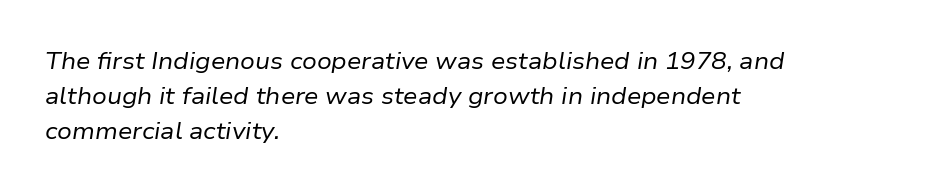
{"italic": "yes", "lean": "right", "slant_degrees": 9, "bold": "no", "underline": "no", "align": "left", "line_spacing": "normal", "line_spacing_ratio": 1.53, "letter_spacing": "normal", "letter_spacing_em": 0.0, "glyph_px": 23}
